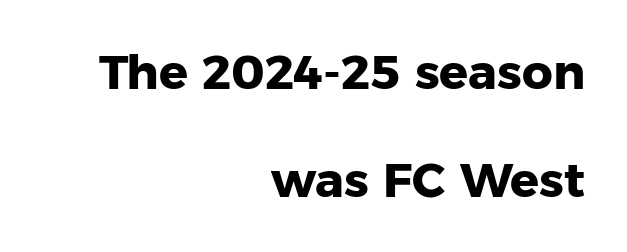
The image shows 48 px heavy sans-serif type, upright; set right-aligned, loose line spacing (2.25x), normal letter spacing, not underlined; low stroke contrast and a medium x-height.
